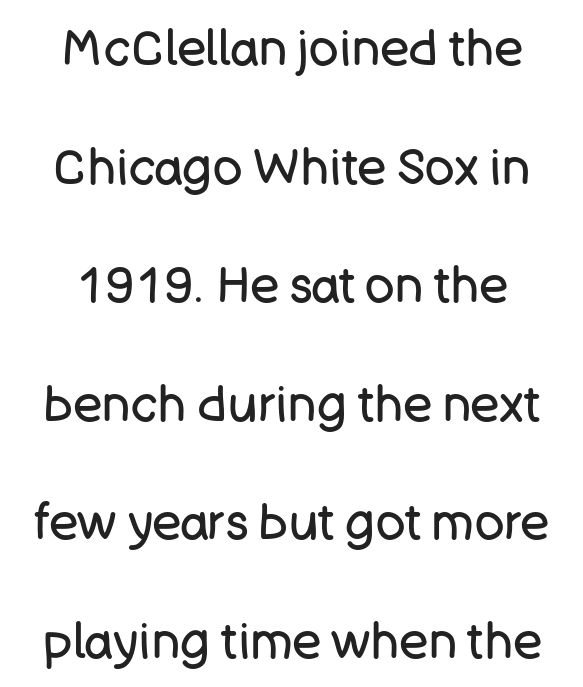
Q: Is the text bold? A: No.
Q: Is the text italic (slanted)? A: No, it is upright.
Q: Is the typeface a serif or a sans-serif typeface? A: Sans-serif.
Q: Is the text underlined? A: No.
Q: How is the paragraph aligned? A: Centered.
Q: Is the spacing between letters normal or unusually wide? A: Normal.
Q: Is the spacing between lines tight, normal or loose? A: Loose.
Q: Width (condensed, normal, or wide)? A: Normal.
Q: Stroke contrast? A: Low.
Q: x-height? A: Large.
Q: Monospaced? A: No.
